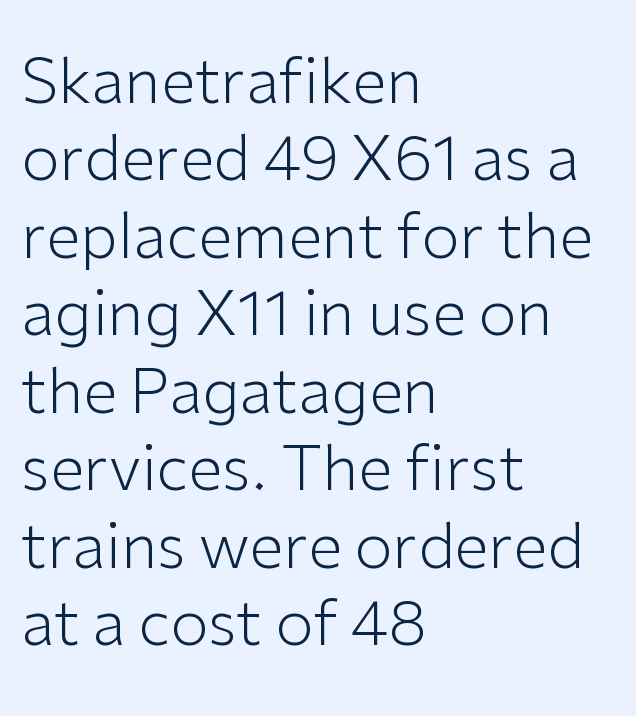
Q: Is the text bold? A: No.
Q: Is the text italic (slanted)? A: No, it is upright.
Q: Is the typeface a serif or a sans-serif typeface? A: Sans-serif.
Q: Is the text underlined? A: No.
Q: How is the paragraph aligned? A: Left-aligned.
Q: Is the spacing between letters normal or unusually wide? A: Normal.
Q: Is the spacing between lines tight, normal or loose? A: Normal.
Q: Width (condensed, normal, or wide)? A: Normal.
Q: Stroke contrast? A: Low.
Q: x-height? A: Medium.
Q: Monospaced? A: No.
